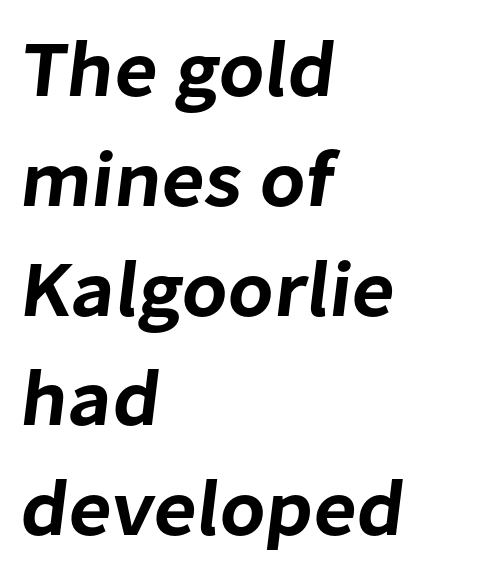
The image shows 79 px sans-serif type; set left-aligned, normal line spacing (1.39x), normal letter spacing, not underlined; low stroke contrast and a medium x-height.
